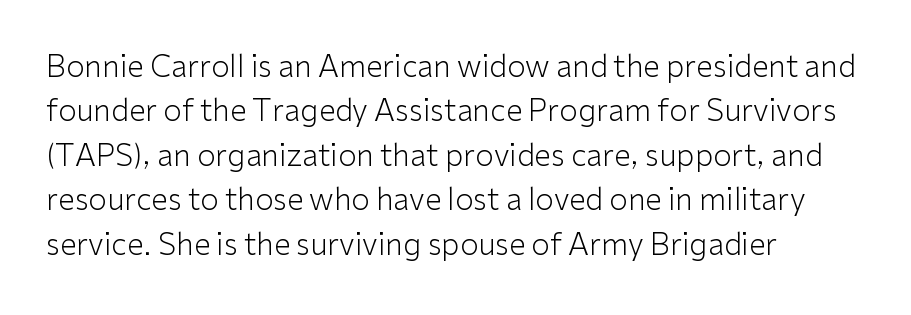
{"serif": "no", "italic": "no", "bold": "no", "weight": "light", "width": "normal", "stroke_contrast": "low", "x_height": "medium", "monospaced": "no", "underline": "no", "align": "left", "line_spacing": "normal", "line_spacing_ratio": 1.48, "letter_spacing": "normal", "letter_spacing_em": 0.0, "glyph_px": 30}
